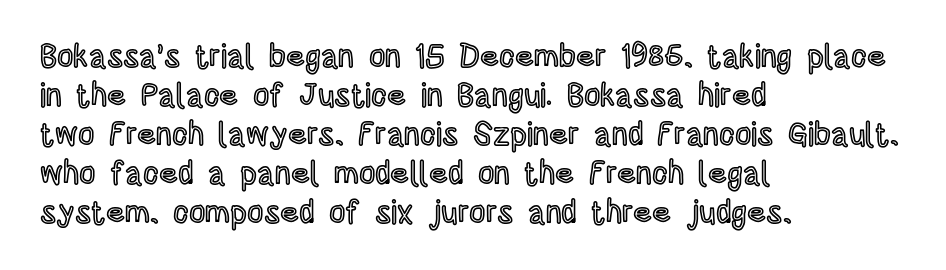
The image shows 32 px condensed type, upright; set left-aligned, line spacing 1.22x, normal letter spacing, not underlined; a large x-height.
